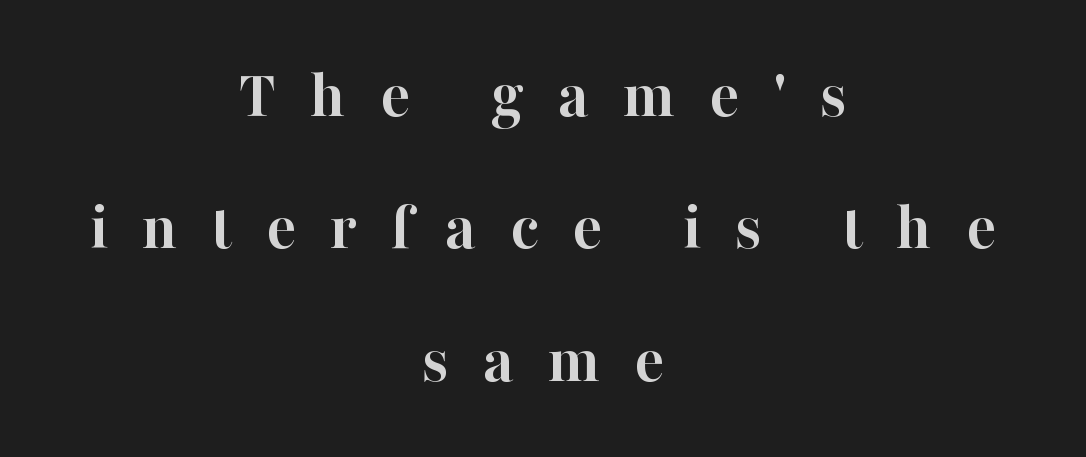
Does the lettering tilt? It doesn't — this is upright. Does the copy run flush right? No — it is centered line by line. The font family rendered here belongs to the serif group. Think of a printed novel: that variable character pitch is what you see here. Does the weight exceed regular? Yes, all the way to bold. Characters follow at a spacing far wider than the type designer built in.
